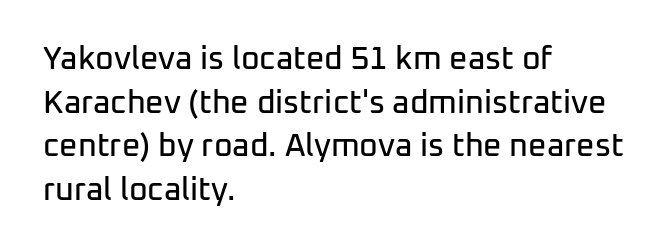
{"serif": "no", "italic": "no", "width": "normal", "stroke_contrast": "low", "x_height": "medium", "monospaced": "no", "underline": "no", "align": "left", "line_spacing": "normal", "line_spacing_ratio": 1.36, "letter_spacing": "normal", "letter_spacing_em": 0.0, "glyph_px": 32}
